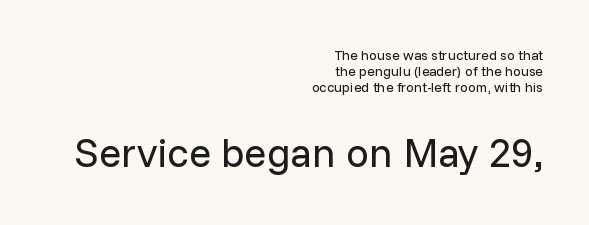
The image shows 41 px regular-weight sans-serif type, upright; set right-aligned, tight line spacing (1.13x), normal letter spacing, not underlined; the second (bottom) block is 2.93x larger; low stroke contrast and a medium x-height.
